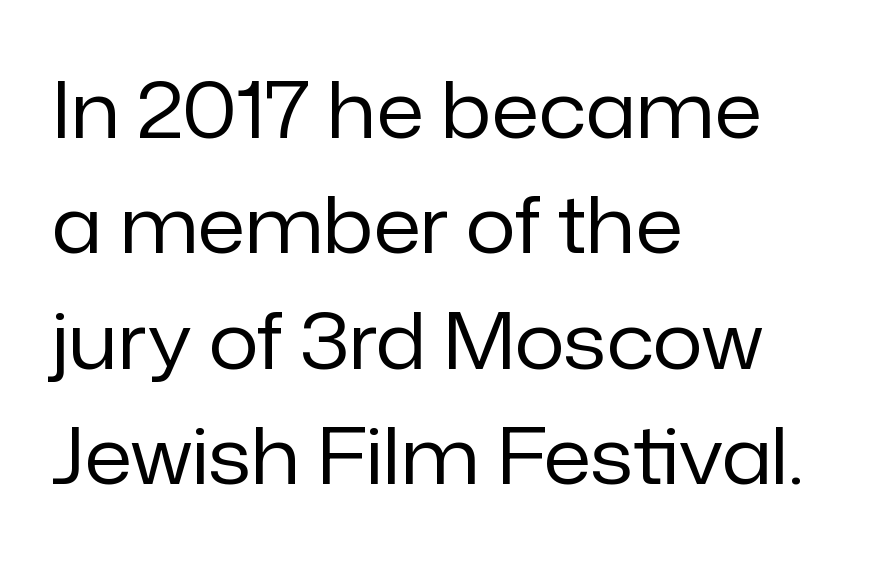
Character widths vary here, with narrow letters taking less room than wide ones. Letter spacing: default. Each new line begins a customary step beneath the previous one. Glance below the letters and you will spot only blank space. Leftover space on each line is placed entirely after the last word. Check where the strokes stop: nothing finishes them off — pure sans.
